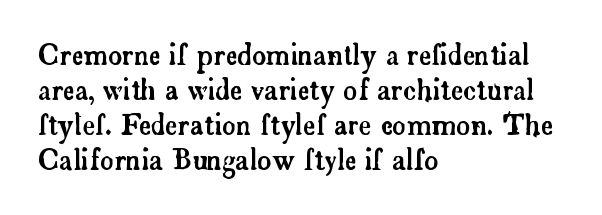
Q: Is the text italic (slanted)? A: No, it is upright.
Q: Is the text underlined? A: No.
Q: How is the paragraph aligned? A: Left-aligned.
Q: Is the spacing between letters normal or unusually wide? A: Normal.
Q: Is the spacing between lines tight, normal or loose? A: Normal.
